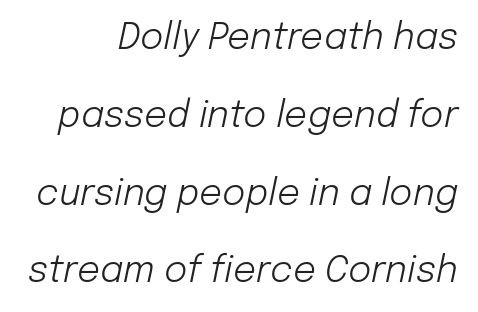
Check the space under the baseline: it is left empty. No extra ink here — the face is not bold. The lettering tilts uniformly, giving the passage an italic look. This rendering leaves character spacing at its baseline value. Is this a fixed-width face? No — the glyphs have proportional, varying widths. Airy leading.
